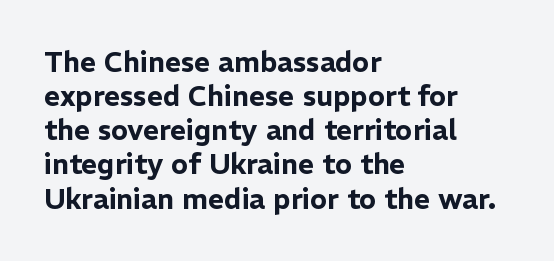
{"serif": "no", "italic": "no", "width": "normal", "stroke_contrast": "low", "x_height": "medium", "monospaced": "no", "underline": "no", "align": "left", "line_spacing_ratio": 1.22, "letter_spacing": "normal", "letter_spacing_em": 0.0, "glyph_px": 28}
